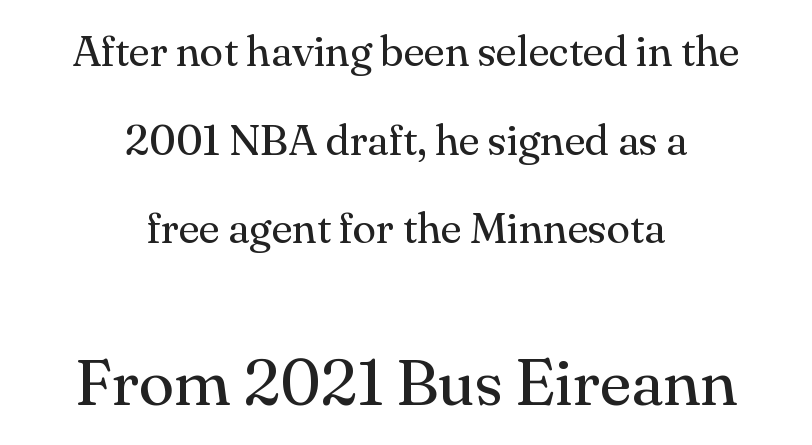
A typesetter would call this leading open, well beyond the default. The following chunk of copy outweighs the initial chunk in type size. No extra tracking has been applied to these lines. This sample uses an upright cut, with every glyph sitting square on the baseline.
